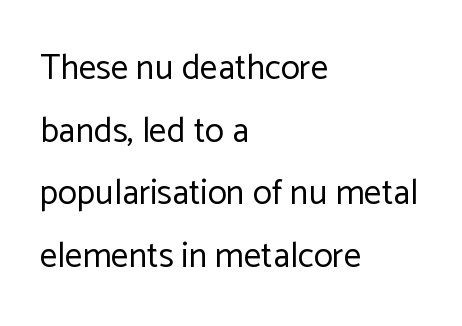
Q: Is the text bold? A: No.
Q: Is the text italic (slanted)? A: No, it is upright.
Q: Is the typeface a serif or a sans-serif typeface? A: Sans-serif.
Q: Is the text underlined? A: No.
Q: How is the paragraph aligned? A: Left-aligned.
Q: Is the spacing between letters normal or unusually wide? A: Normal.
Q: Width (condensed, normal, or wide)? A: Normal.
Q: Stroke contrast? A: Low.
Q: x-height? A: Medium.
Q: Monospaced? A: No.
